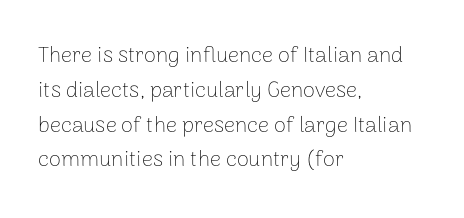
Q: Is the text bold? A: No.
Q: Is the text italic (slanted)? A: No, it is upright.
Q: Is the text underlined? A: No.
Q: How is the paragraph aligned? A: Left-aligned.
Q: Is the spacing between letters normal or unusually wide? A: Normal.
Q: Is the spacing between lines tight, normal or loose? A: Normal.
